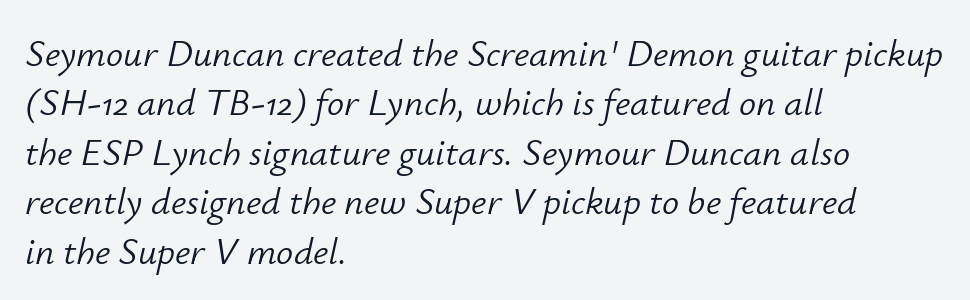
Q: Is the text bold? A: No.
Q: Is the text italic (slanted)? A: Yes, it leans right by about 12 degrees.
Q: Is the text underlined? A: No.
Q: How is the paragraph aligned? A: Left-aligned.
Q: Is the spacing between letters normal or unusually wide? A: Normal.
Q: Is the spacing between lines tight, normal or loose? A: Normal.
Q: Width (condensed, normal, or wide)? A: Normal.
Q: Stroke contrast? A: Low.
Q: x-height? A: Small.
Q: Monospaced? A: No.
